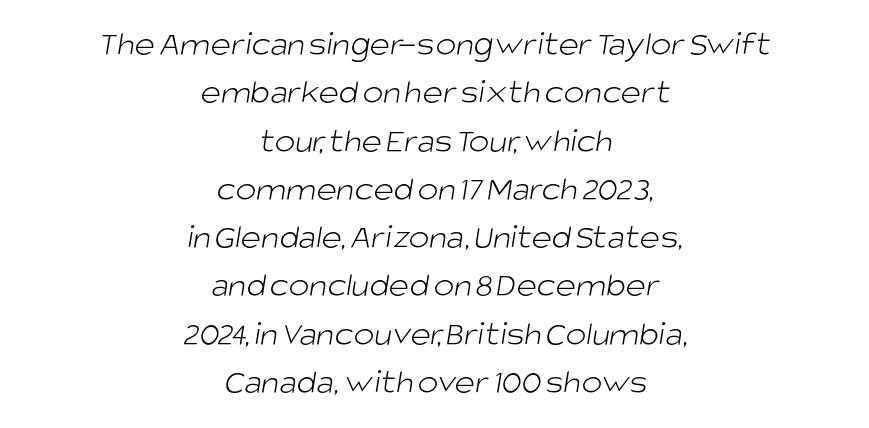
Q: Is the text bold? A: No.
Q: Is the typeface a serif or a sans-serif typeface? A: Sans-serif.
Q: Is the text underlined? A: No.
Q: How is the paragraph aligned? A: Centered.
Q: Is the spacing between letters normal or unusually wide? A: Normal.
Q: Is the spacing between lines tight, normal or loose? A: Normal.
Q: Width (condensed, normal, or wide)? A: Normal.
Q: Stroke contrast? A: Low.
Q: x-height? A: Large.
Q: Monospaced? A: No.
